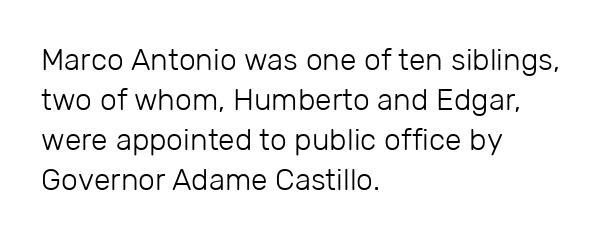
Descenders hang freely into open space. Is there any slant? The stems are plumb. A student would call this left alignment; a typographer would say flush left, rag right. The passage shown is typed in a proportional face where columns would drift. The designer left line spacing at the default.
